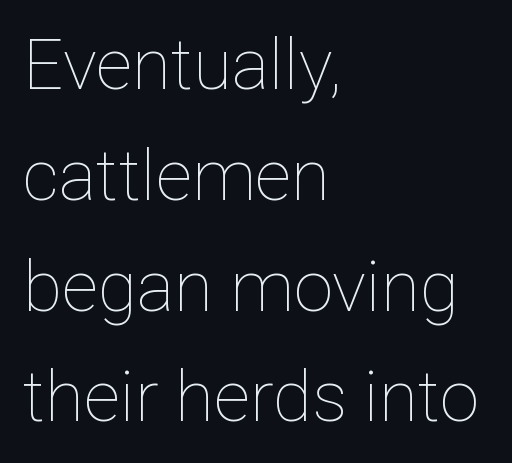
Looks like regular typesetting: each glyph gets only the width it needs. Posture: vertical. No heavy texture on the line: the type isn't bold. The horizontal fit of the characters is conventional and even. Horizontal bands of white between lines are of average thickness. This rendering features lettering with no underline.
